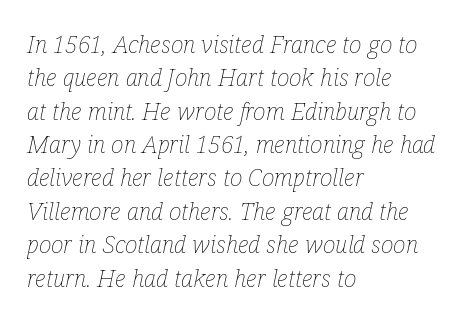
{"italic": "yes", "lean": "right", "slant_degrees": 12, "bold": "no", "underline": "no", "align": "left", "line_spacing": "normal", "line_spacing_ratio": 1.39, "letter_spacing": "normal", "letter_spacing_em": 0.0, "glyph_px": 24}
